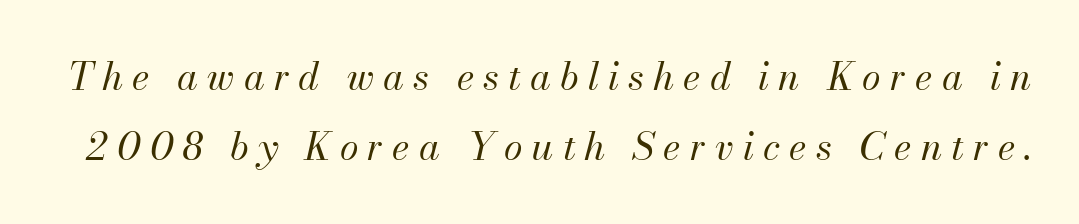
Q: Is the text bold? A: No.
Q: Is the text italic (slanted)? A: Yes, it leans right by about 13 degrees.
Q: Is the text underlined? A: No.
Q: Is the spacing between letters normal or unusually wide? A: Unusually wide.
Q: Width (condensed, normal, or wide)? A: Normal.
Q: Stroke contrast? A: Medium.
Q: x-height? A: Small.
Q: Monospaced? A: No.
